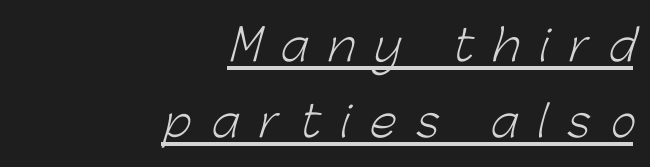
{"serif": "no", "bold": "no", "weight": "light", "width": "normal", "stroke_contrast": "low", "x_height": "medium", "monospaced": "no", "underline": "yes", "align": "right", "line_spacing_ratio": 1.77, "letter_spacing": "wide", "letter_spacing_em": 0.47, "glyph_px": 43}
